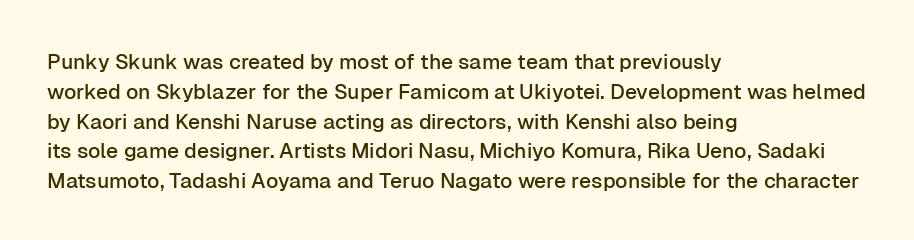
{"italic": "no", "underline": "no", "align": "left", "line_spacing": "normal", "line_spacing_ratio": 1.42, "letter_spacing": "normal", "letter_spacing_em": 0.0, "glyph_px": 21}
